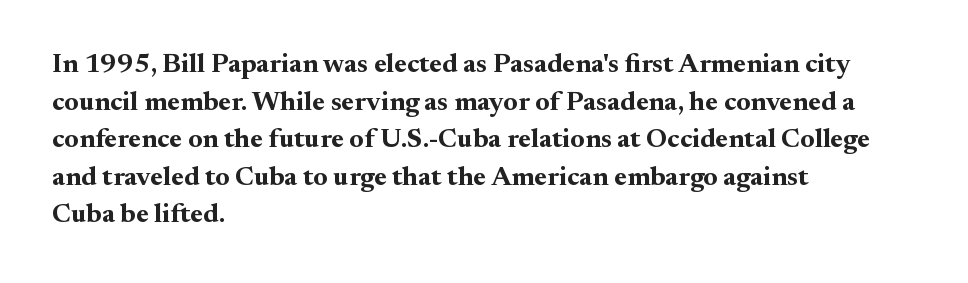
Q: Is the text bold? A: Yes.
Q: Is the text italic (slanted)? A: No, it is upright.
Q: Is the text underlined? A: No.
Q: How is the paragraph aligned? A: Left-aligned.
Q: Is the spacing between letters normal or unusually wide? A: Normal.
Q: Is the spacing between lines tight, normal or loose? A: Normal.
